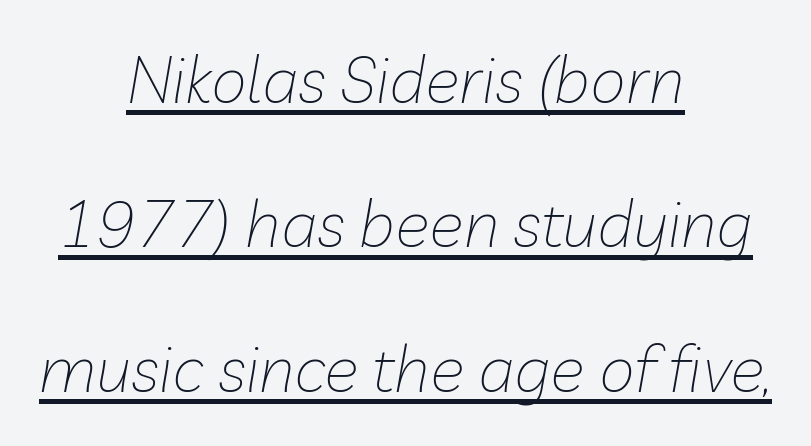
Q: Is the text bold? A: No.
Q: Is the text italic (slanted)? A: Yes, it leans right by about 10 degrees.
Q: Is the text underlined? A: Yes.
Q: How is the paragraph aligned? A: Centered.
Q: Is the spacing between letters normal or unusually wide? A: Normal.
Q: Is the spacing between lines tight, normal or loose? A: Loose.
Q: Width (condensed, normal, or wide)? A: Normal.
Q: Stroke contrast? A: Low.
Q: x-height? A: Medium.
Q: Monospaced? A: No.
